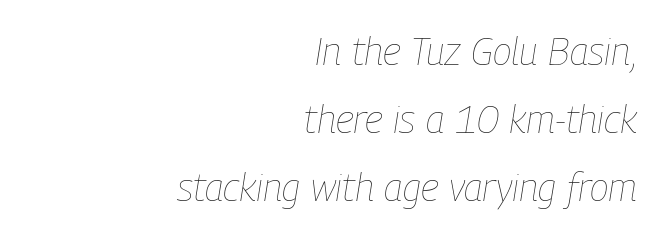
{"italic": "yes", "lean": "right", "slant_degrees": 9, "bold": "no", "weight": "thin", "width": "condensed", "stroke_contrast": "low", "x_height": "medium", "monospaced": "no", "underline": "no", "align": "right", "line_spacing_ratio": 1.75, "letter_spacing": "normal", "letter_spacing_em": 0.0, "glyph_px": 39}
